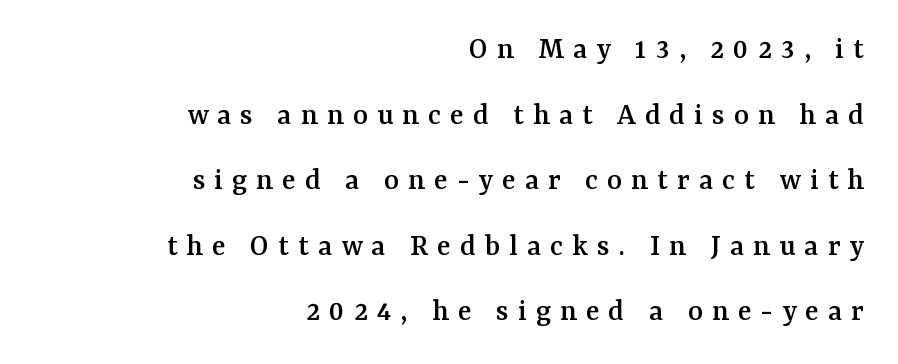
{"serif": "yes", "italic": "no", "width": "normal", "stroke_contrast": "medium", "x_height": "medium", "monospaced": "no", "underline": "no", "align": "right", "line_spacing": "loose", "line_spacing_ratio": 2.05, "letter_spacing": "wide", "letter_spacing_em": 0.28, "glyph_px": 32}
